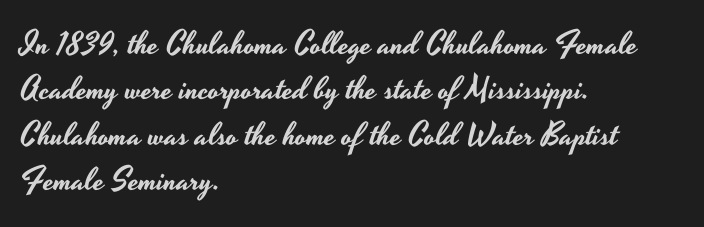
The image shows 32 px wide sans-serif type; set left-aligned, normal line spacing (1.42x), normal letter spacing, not underlined; low stroke contrast and a small x-height.
